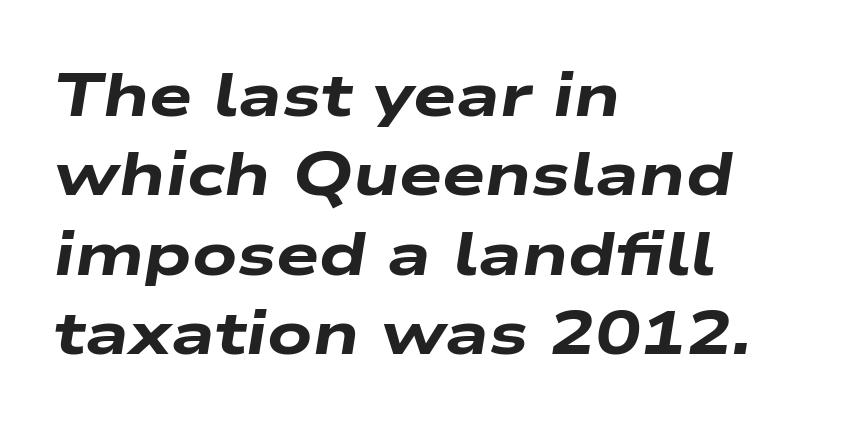
{"italic": "yes", "lean": "right", "slant_degrees": 9, "bold": "yes", "weight": "heavy", "width": "wide", "stroke_contrast": "low", "x_height": "medium", "monospaced": "no", "underline": "no", "align": "left", "line_spacing": "normal", "line_spacing_ratio": 1.3, "letter_spacing": "normal", "letter_spacing_em": 0.0, "glyph_px": 61}
